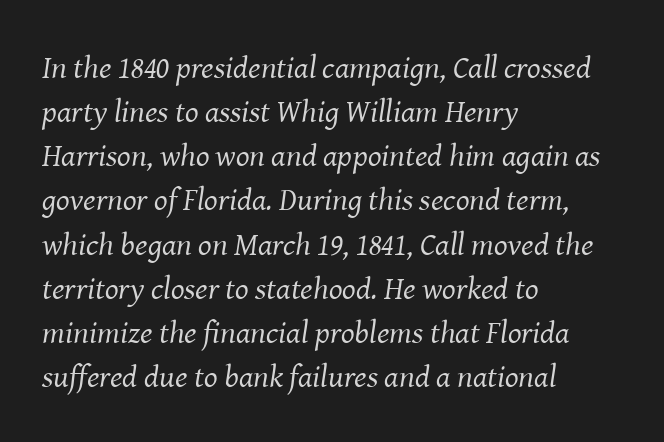
An italicized treatment has been applied to the whole sample. This rendering features lettering with no underline. This rendering leaves character spacing at its baseline value. The text was rendered using a seriffed face with decorative stroke endings.
